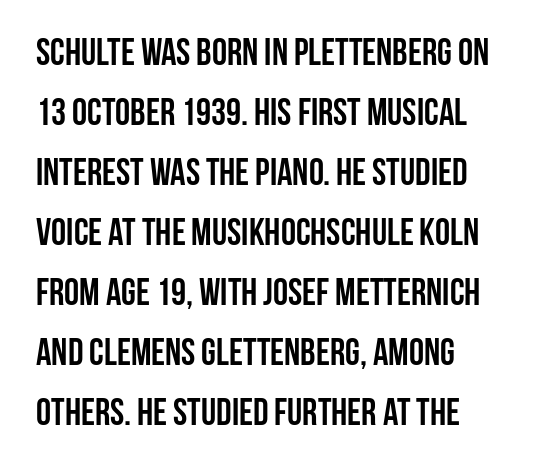
The image shows 38 px semibold, condensed sans-serif type, upright; set left-aligned, normal line spacing (1.58x), normal letter spacing, not underlined; low stroke contrast and a large x-height.
